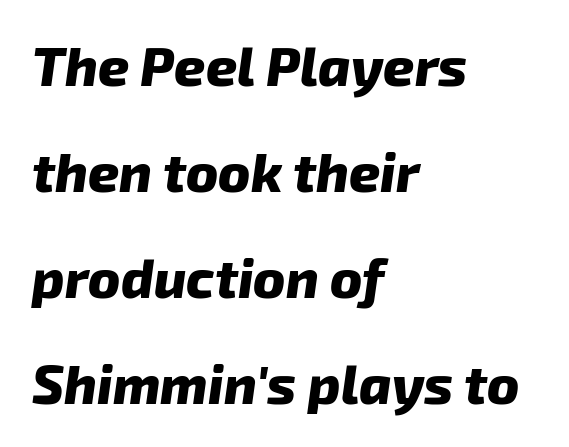
The image shows 54 px heavy type, italic (leaning right); set left-aligned, loose line spacing (1.96x), normal letter spacing, not underlined; low stroke contrast and a medium x-height.
